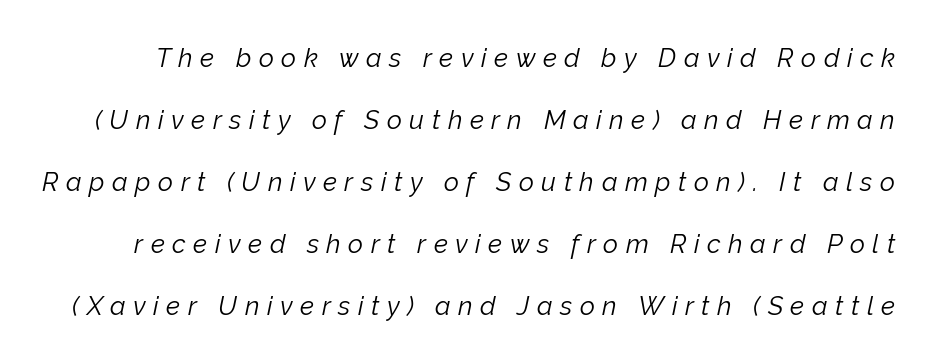
You could only call the tracking loose — the letters float apart. Students, observe: this is what heavily led, spacious text looks like. Underline: absent. Stems and bowls with no extra thickness — not bold.
